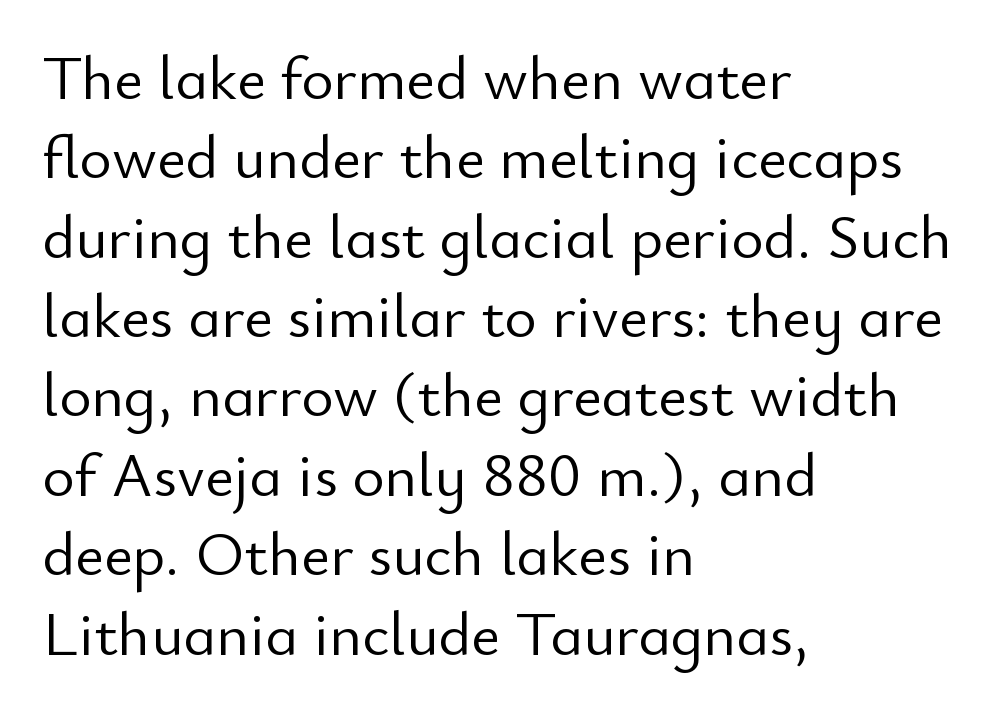
Q: Is the text bold? A: No.
Q: Is the text italic (slanted)? A: No, it is upright.
Q: Is the typeface a serif or a sans-serif typeface? A: Sans-serif.
Q: Is the text underlined? A: No.
Q: How is the paragraph aligned? A: Left-aligned.
Q: Is the spacing between letters normal or unusually wide? A: Normal.
Q: Is the spacing between lines tight, normal or loose? A: Normal.
Q: Width (condensed, normal, or wide)? A: Normal.
Q: Stroke contrast? A: Low.
Q: x-height? A: Small.
Q: Monospaced? A: No.
